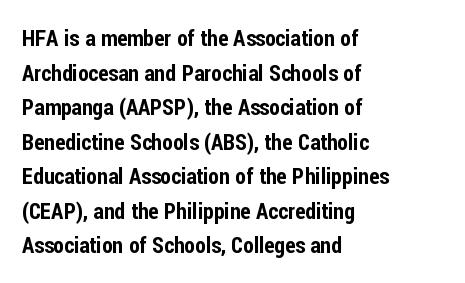
The image shows 22 px text type, upright; set left-aligned, normal line spacing (1.57x), normal letter spacing, not underlined.
